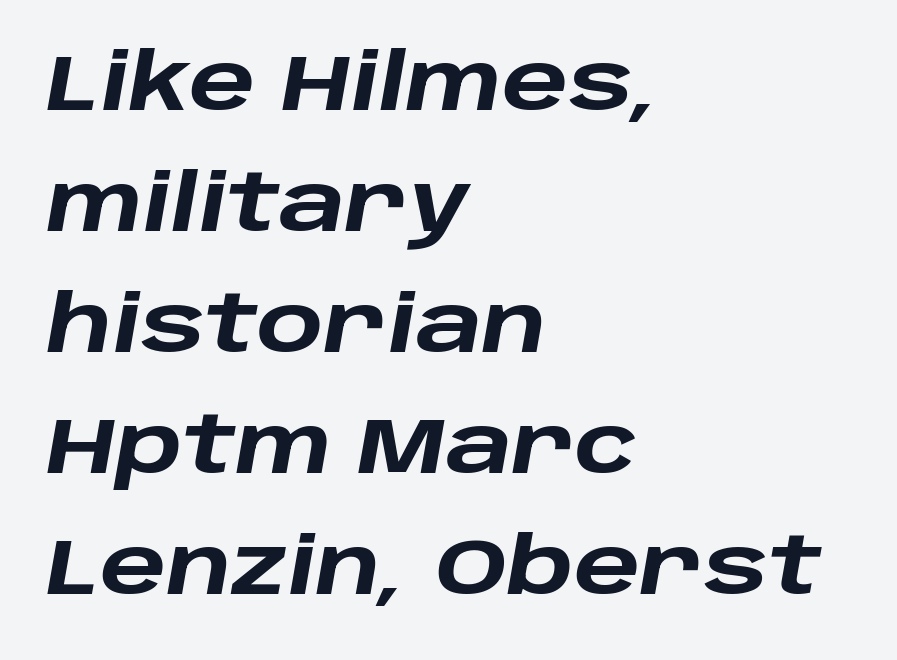
Q: Is the text bold? A: Yes.
Q: Is the text italic (slanted)? A: Yes, it leans right by about 10 degrees.
Q: Is the text underlined? A: No.
Q: How is the paragraph aligned? A: Left-aligned.
Q: Is the spacing between letters normal or unusually wide? A: Normal.
Q: Is the spacing between lines tight, normal or loose? A: Normal.
Q: Width (condensed, normal, or wide)? A: Wide.
Q: Stroke contrast? A: Low.
Q: x-height? A: Large.
Q: Monospaced? A: No.
